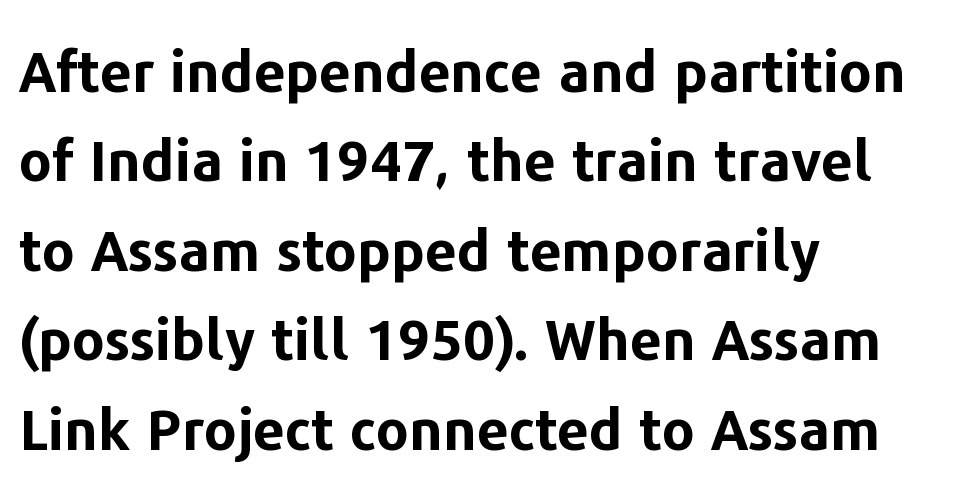
Q: Is the text bold? A: Yes.
Q: Is the text italic (slanted)? A: No, it is upright.
Q: Is the typeface a serif or a sans-serif typeface? A: Sans-serif.
Q: Is the text underlined? A: No.
Q: How is the paragraph aligned? A: Left-aligned.
Q: Is the spacing between letters normal or unusually wide? A: Normal.
Q: Is the spacing between lines tight, normal or loose? A: Normal.
Q: Width (condensed, normal, or wide)? A: Normal.
Q: Stroke contrast? A: Low.
Q: x-height? A: Medium.
Q: Monospaced? A: No.
